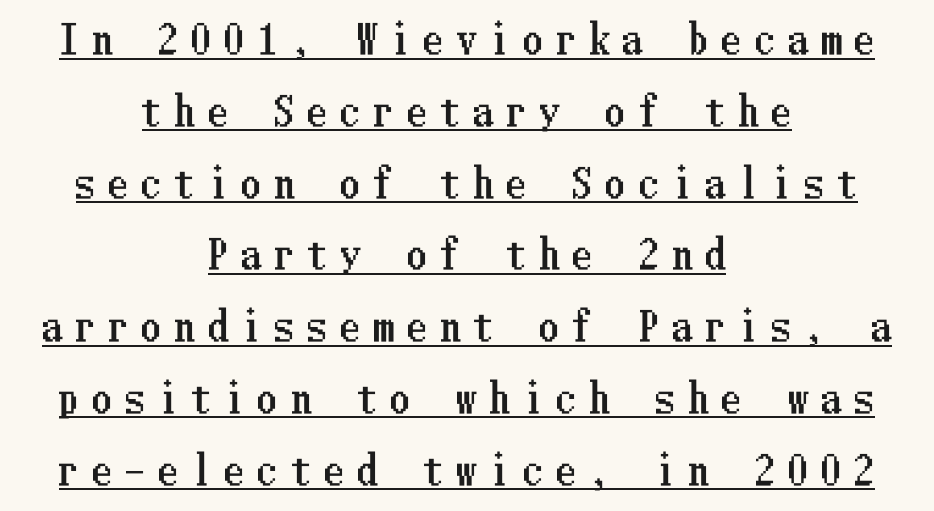
{"italic": "no", "width": "condensed", "stroke_contrast": "low", "x_height": "medium", "underline": "yes", "align": "center", "line_spacing_ratio": 1.84, "letter_spacing": "wide", "letter_spacing_em": 0.35, "glyph_px": 39}
